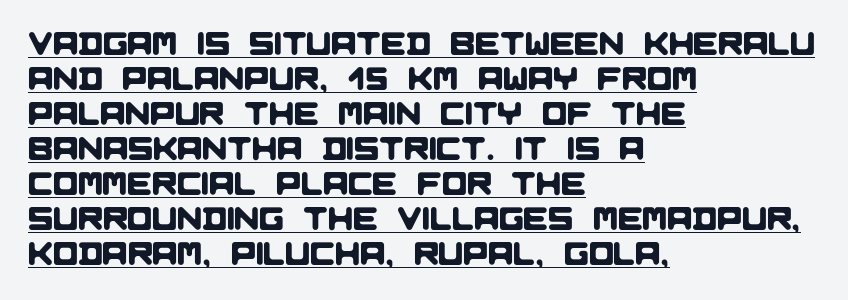
Q: Is the typeface a serif or a sans-serif typeface? A: Sans-serif.
Q: Is the text underlined? A: Yes.
Q: How is the paragraph aligned? A: Left-aligned.
Q: Is the spacing between letters normal or unusually wide? A: Normal.
Q: Is the spacing between lines tight, normal or loose? A: Tight.
Q: Width (condensed, normal, or wide)? A: Normal.
Q: Stroke contrast? A: Low.
Q: x-height? A: Large.
Q: Monospaced? A: No.
